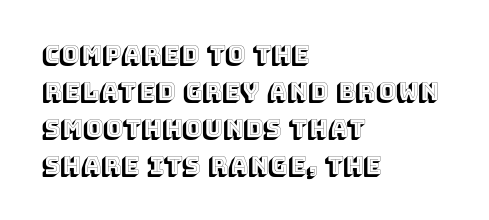
This is roman type, the default non-slanted kind. The lines in this sample share a left origin and differ only in where they stop. Glance below the letters and you will spot only blank space. The line-height multiplier appears to be the usual default. No extra tracking has been applied to these lines.
